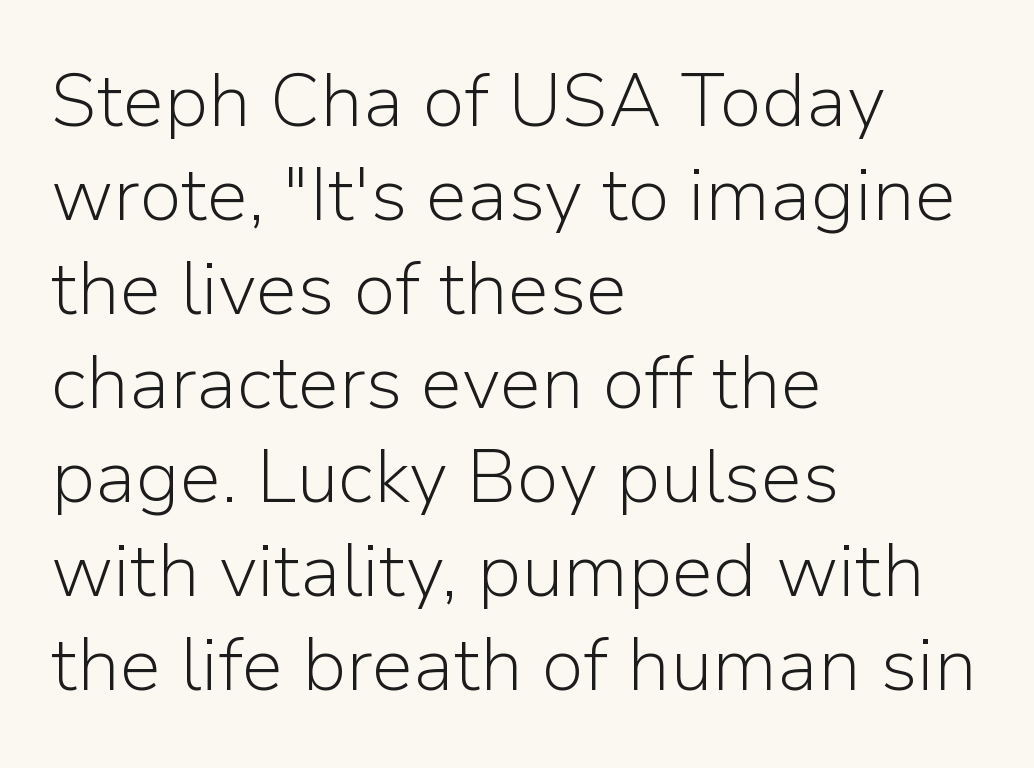
{"serif": "no", "italic": "no", "bold": "no", "weight": "light", "width": "normal", "stroke_contrast": "low", "x_height": "medium", "monospaced": "no", "underline": "no", "align": "left", "line_spacing": "normal", "line_spacing_ratio": 1.27, "letter_spacing": "normal", "letter_spacing_em": 0.0, "glyph_px": 74}
